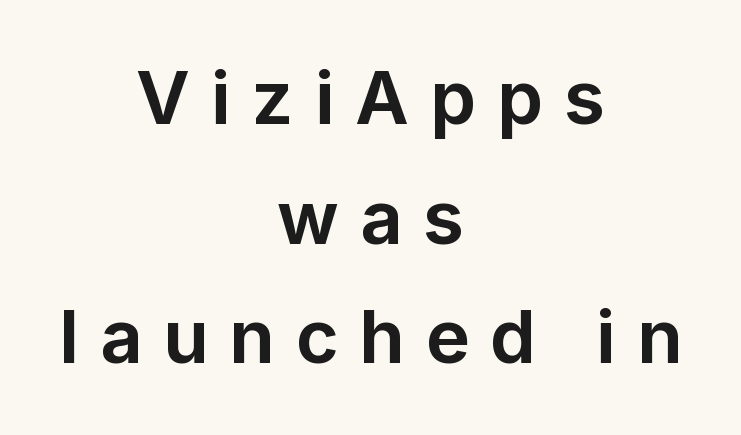
The image shows 73 px bold sans-serif type, upright; set centered, normal line spacing (1.64x), unusually wide letter spacing (+0.29 em), not underlined; low stroke contrast and a medium x-height.
